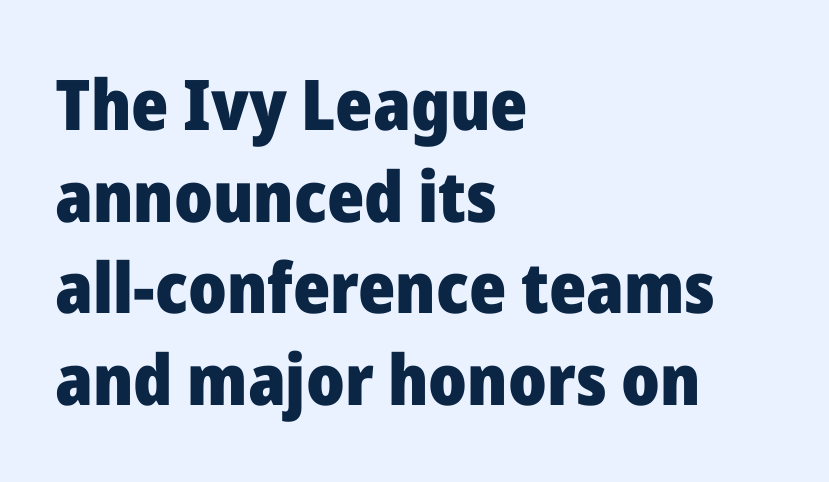
Summary of vertical rhythm: regular, with standard interline spacing. Italic? Not at all — the glyphs are vertical. The passage shown is typed in a proportional face where columns would drift. You could call the tracking neutral — neither tight nor loose.
